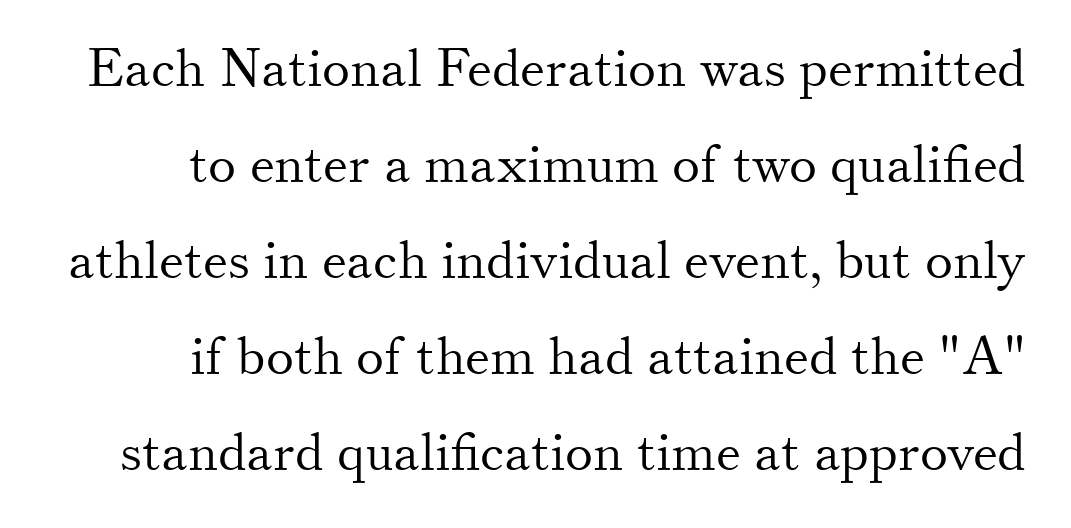
Q: Is the text bold? A: No.
Q: Is the text italic (slanted)? A: No, it is upright.
Q: Is the typeface a serif or a sans-serif typeface? A: Serif.
Q: Is the text underlined? A: No.
Q: Is the spacing between letters normal or unusually wide? A: Normal.
Q: Width (condensed, normal, or wide)? A: Normal.
Q: Stroke contrast? A: Medium.
Q: x-height? A: Small.
Q: Monospaced? A: No.
